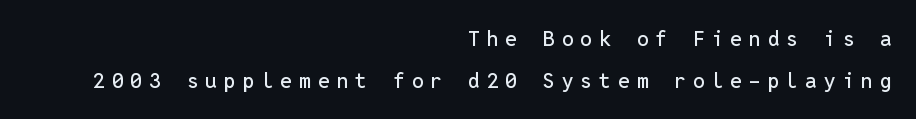
The image shows 21 px text type, upright; set right-aligned, loose line spacing (1.99x), unusually wide letter spacing (+0.33 em), not underlined.
